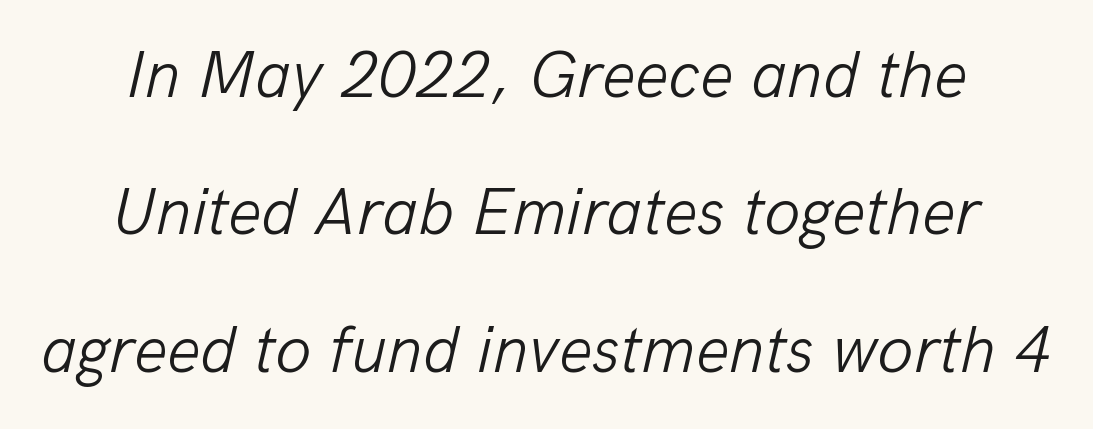
How are the letters spaced? Ordinarily, with no added tracking. Each new line begins a long way beneath the previous one. Compared with a typical body face, this is equally light or lighter still. Observe the lean: these are italic letterforms. Character widths vary here, with narrow letters taking less room than wide ones. Clear beneath every line of the passage.
